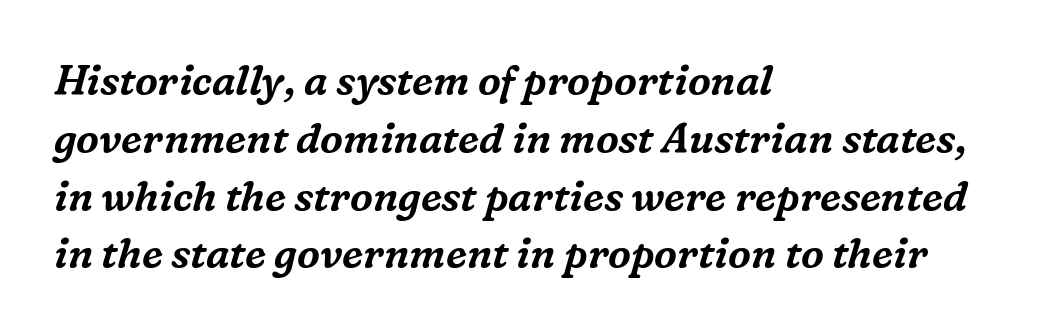
Looks like regular typesetting: each glyph gets only the width it needs. Quick note: italic. Is there much room between lines? A standard amount, neither cramped nor airy. Tracking here is standard; glyphs follow each other at the usual distance.
